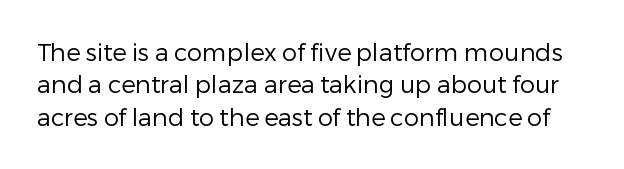
Q: Is the text bold? A: No.
Q: Is the text italic (slanted)? A: No, it is upright.
Q: Is the text underlined? A: No.
Q: Is the spacing between letters normal or unusually wide? A: Normal.
Q: Is the spacing between lines tight, normal or loose? A: Normal.
